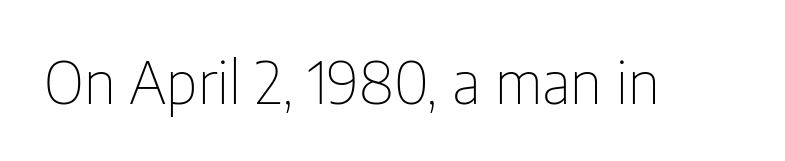
The image shows 58 px thin, condensed sans-serif type, upright; set normal letter spacing, not underlined; low stroke contrast and a medium x-height.
